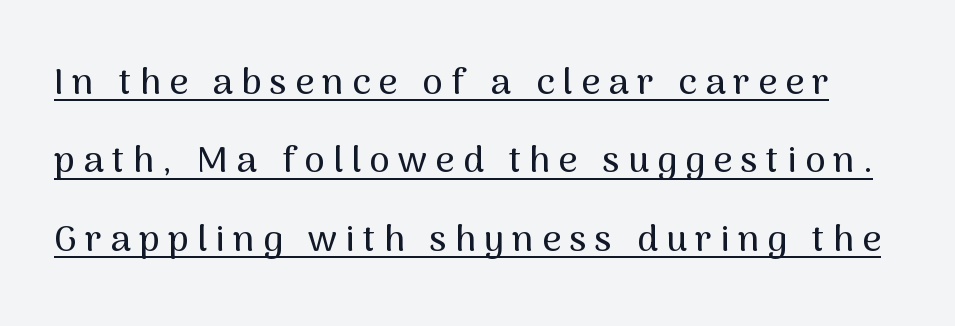
The string is rendered with underlining switched on. A typesetter would call this leading open, well beyond the default. The characters display no serif detailing; their extremities are plain. Do the letters lean? They stand straight. In terms of letterspacing, this is a distinctly airy, spread setting.
